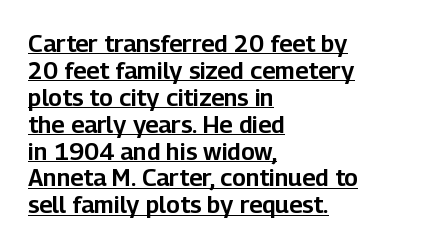
Q: Is the text italic (slanted)? A: No, it is upright.
Q: Is the text underlined? A: Yes.
Q: How is the paragraph aligned? A: Left-aligned.
Q: Is the spacing between letters normal or unusually wide? A: Normal.
Q: Is the spacing between lines tight, normal or loose? A: Tight.
